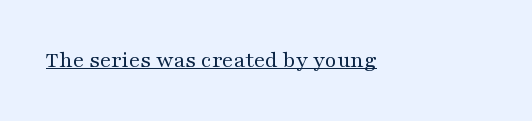
{"italic": "no", "bold": "no", "underline": "yes", "letter_spacing": "normal", "letter_spacing_em": 0.0, "glyph_px": 23}
